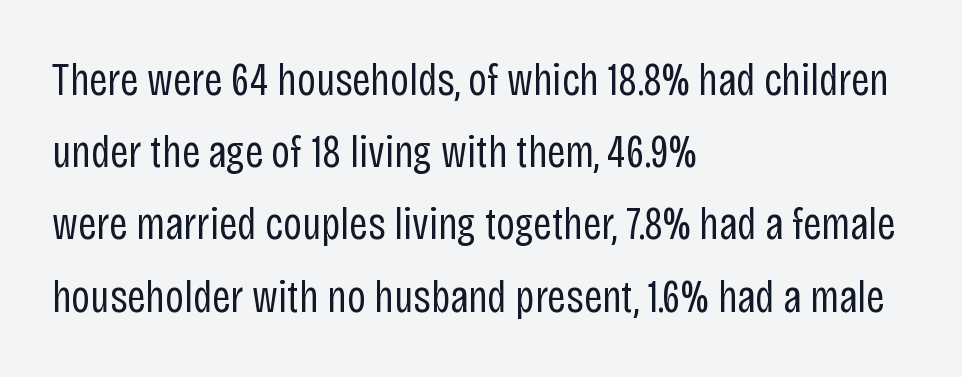
{"serif": "no", "italic": "no", "bold": "no", "weight": "regular", "width": "condensed", "stroke_contrast": "low", "x_height": "large", "monospaced": "no", "underline": "no", "align": "left", "line_spacing": "normal", "line_spacing_ratio": 1.57, "letter_spacing": "normal", "letter_spacing_em": 0.0, "glyph_px": 46}
